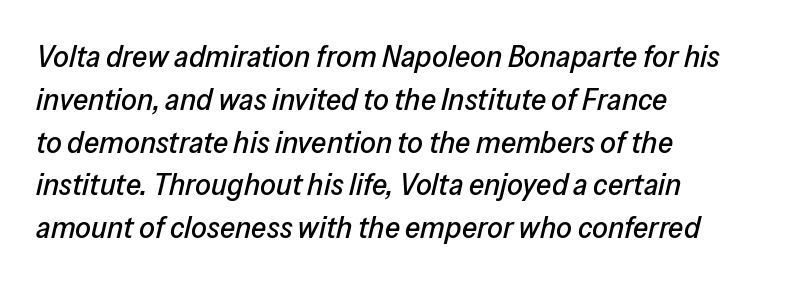
There's an unmistakable incline to the writing here. Every row of glyphs begins at an identical x-position on the left. Think of a printed novel: that variable character pitch is what you see here. Nobody touched the tracking dial on this one.
